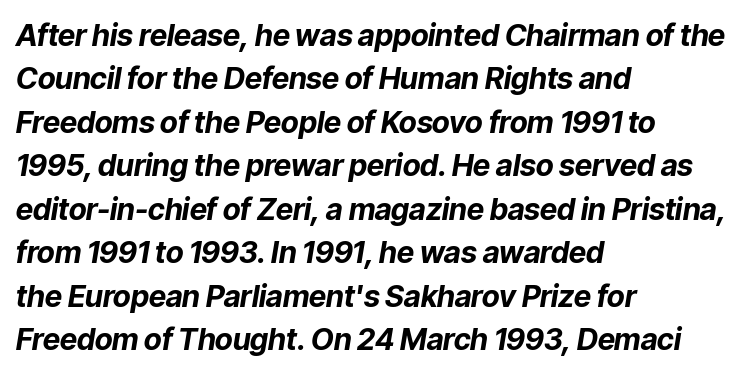
Q: Is the text bold? A: Yes.
Q: Is the text italic (slanted)? A: Yes, it leans right by about 9 degrees.
Q: Is the text underlined? A: No.
Q: How is the paragraph aligned? A: Left-aligned.
Q: Is the spacing between letters normal or unusually wide? A: Normal.
Q: Is the spacing between lines tight, normal or loose? A: Normal.
Q: Width (condensed, normal, or wide)? A: Normal.
Q: Stroke contrast? A: Low.
Q: x-height? A: Medium.
Q: Monospaced? A: No.
